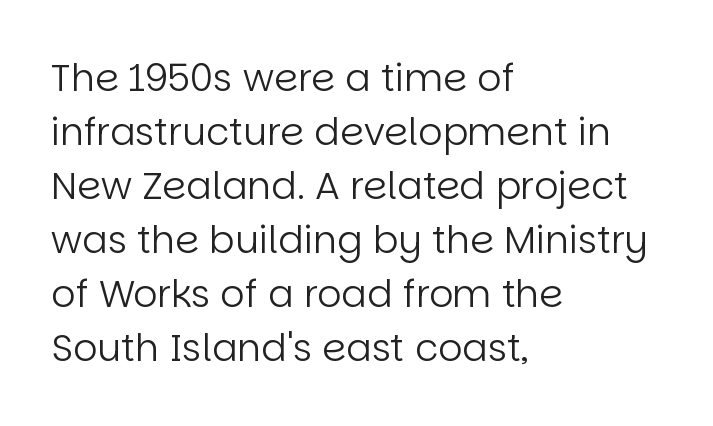
The image shows 38 px regular-weight sans-serif type, upright; set left-aligned, normal line spacing (1.42x), normal letter spacing, not underlined; low stroke contrast and a large x-height.
